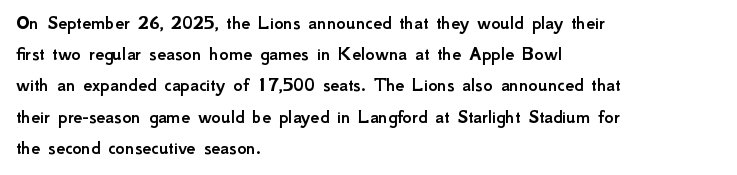
Q: Is the text italic (slanted)? A: No, it is upright.
Q: Is the text underlined? A: No.
Q: How is the paragraph aligned? A: Left-aligned.
Q: Is the spacing between letters normal or unusually wide? A: Normal.
Q: Is the spacing between lines tight, normal or loose? A: Normal.
